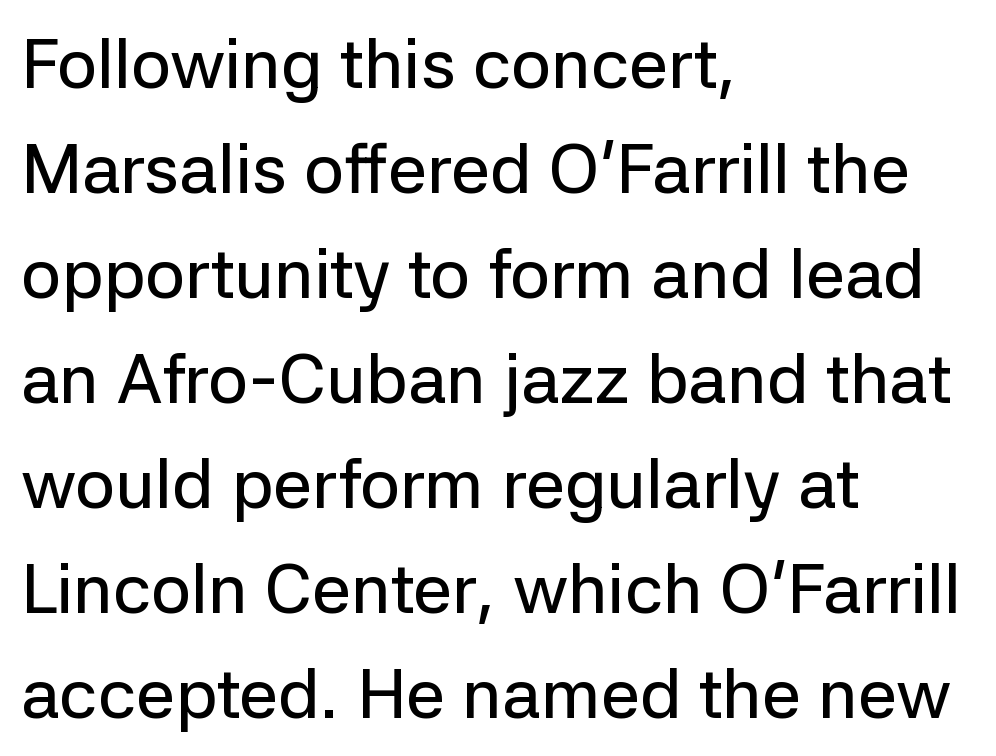
Teacher's note: observe the even left margin — that is flush-left alignment. Beneath every word, the page is bare. The type family on display is of the sans-serif kind. The lines sit at an ordinary, default distance from one another. This sample has the flowing, uneven cadence of proportional lettering.
